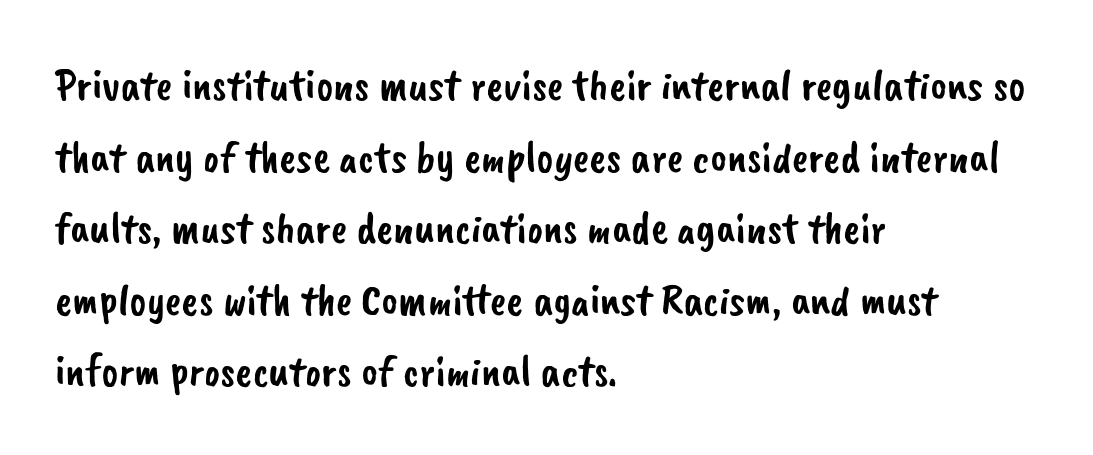
{"serif": "no", "width": "normal", "stroke_contrast": "low", "x_height": "small", "monospaced": "no", "underline": "no", "align": "left", "line_spacing": "normal", "line_spacing_ratio": 1.59, "letter_spacing": "normal", "letter_spacing_em": 0.0, "glyph_px": 45}
